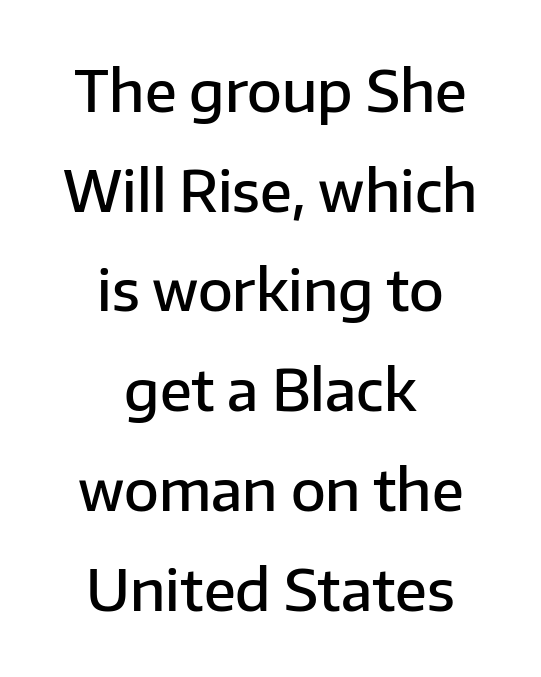
Note the varied advance widths — an 'i' is clearly narrower than an 'm'. The face used here is a semibold: visibly heavier than regular, lighter than bold. The paragraph shown floats in the horizontal middle. Here the glyphs are tracked normally, forming tight word shapes. Does the lettering tilt? It doesn't — this is upright.
